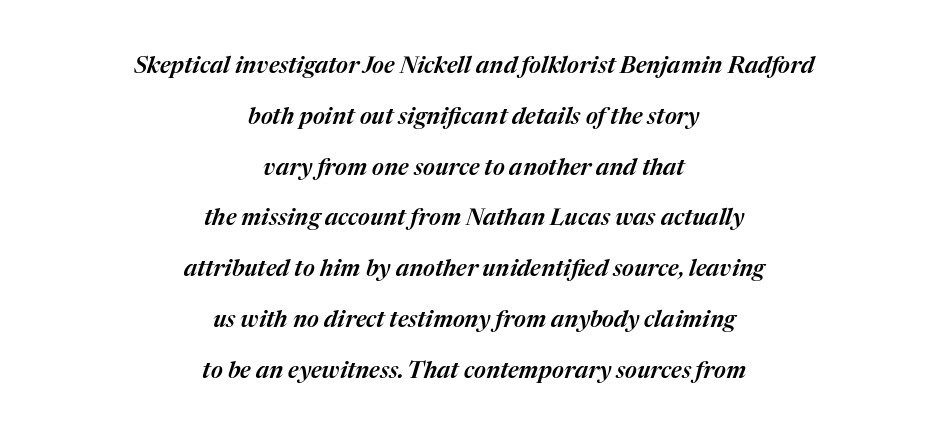
{"italic": "yes", "lean": "right", "slant_degrees": 17, "underline": "no", "align": "center", "line_spacing": "loose", "line_spacing_ratio": 2.21, "letter_spacing": "normal", "letter_spacing_em": 0.0, "glyph_px": 23}
